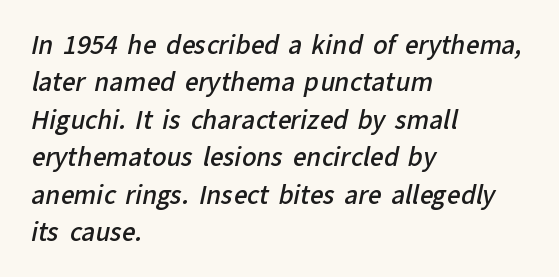
{"bold": "semi", "underline": "no", "align": "left", "line_spacing": "normal", "line_spacing_ratio": 1.56, "letter_spacing": "normal", "letter_spacing_em": 0.0, "glyph_px": 24}
